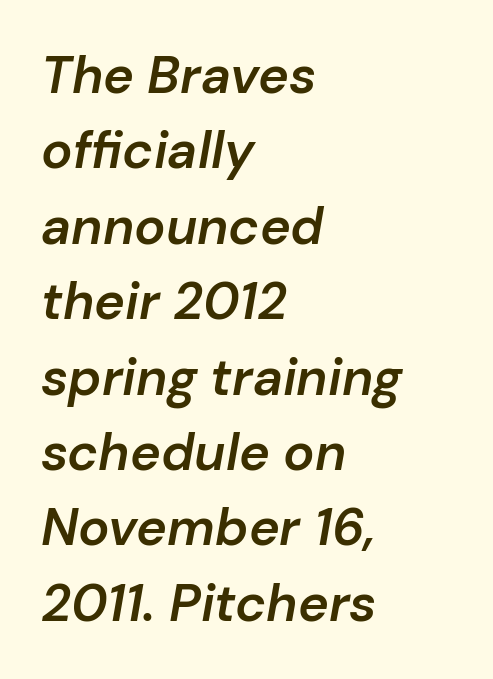
Q: Is the text bold? A: Semi-bold.
Q: Is the text italic (slanted)? A: Yes, it leans right by about 10 degrees.
Q: Is the text underlined? A: No.
Q: How is the paragraph aligned? A: Left-aligned.
Q: Is the spacing between letters normal or unusually wide? A: Normal.
Q: Is the spacing between lines tight, normal or loose? A: Normal.
Q: Width (condensed, normal, or wide)? A: Normal.
Q: Stroke contrast? A: Low.
Q: x-height? A: Medium.
Q: Monospaced? A: No.
